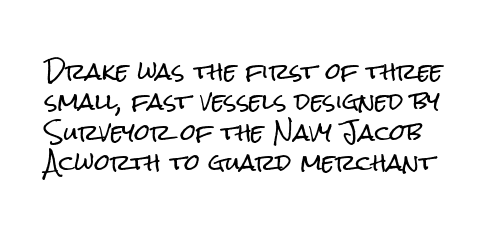
{"italic": "no", "underline": "no", "line_spacing": "normal", "line_spacing_ratio": 1.38, "letter_spacing": "normal", "letter_spacing_em": 0.0, "glyph_px": 22}
